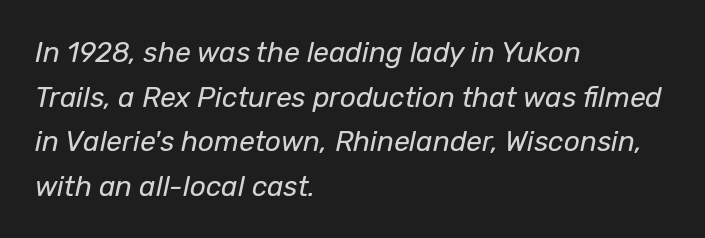
Q: Is the text bold? A: No.
Q: Is the text italic (slanted)? A: Yes, it leans right by about 12 degrees.
Q: Is the text underlined? A: No.
Q: How is the paragraph aligned? A: Left-aligned.
Q: Is the spacing between letters normal or unusually wide? A: Normal.
Q: Is the spacing between lines tight, normal or loose? A: Normal.
Q: Width (condensed, normal, or wide)? A: Normal.
Q: Stroke contrast? A: Low.
Q: x-height? A: Medium.
Q: Monospaced? A: No.
